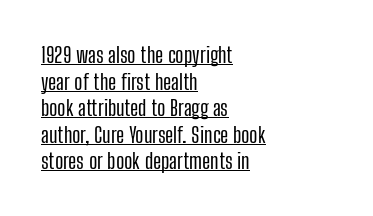
Q: Is the text italic (slanted)? A: No, it is upright.
Q: Is the text underlined? A: Yes.
Q: How is the paragraph aligned? A: Left-aligned.
Q: Is the spacing between letters normal or unusually wide? A: Normal.
